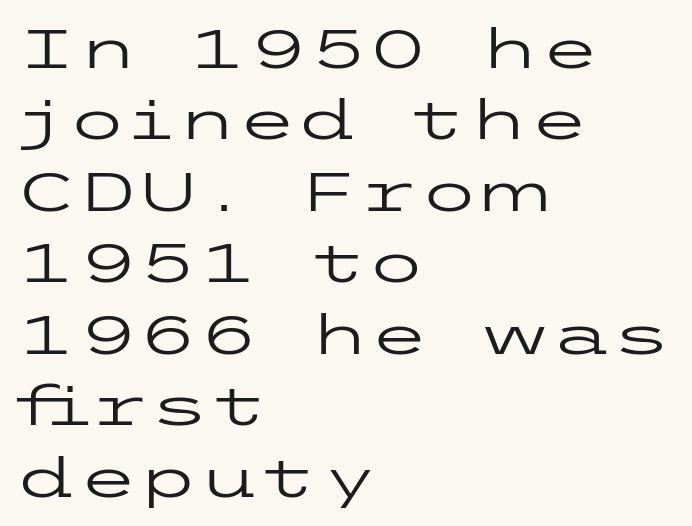
{"serif": "no", "italic": "no", "bold": "no", "weight": "regular", "width": "wide", "stroke_contrast": "low", "x_height": "medium", "underline": "no", "align": "left", "line_spacing": "normal", "line_spacing_ratio": 1.3, "letter_spacing": "normal", "letter_spacing_em": 0.0, "glyph_px": 55}
